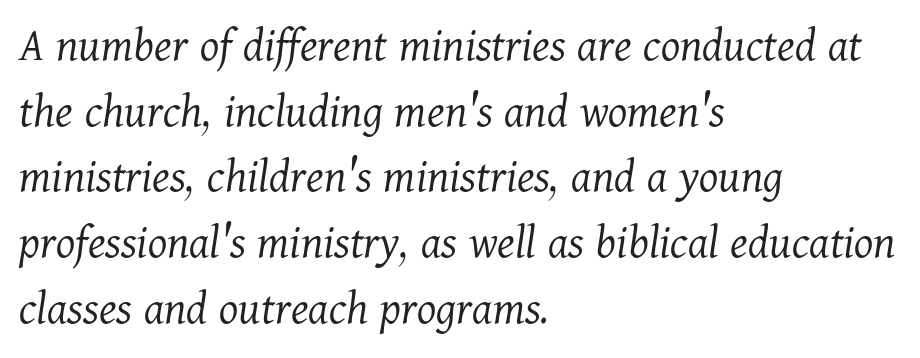
The foot of each line stays bare and open. These lines keep a tight, regular rhythm from letter to letter. Compared with typical paragraphs, the rows here are spaced about the same. Regarding serifs, this sample has them. Every character sits at an angle, as italics do. You could not count columns in this text — the font is proportionally spaced.
